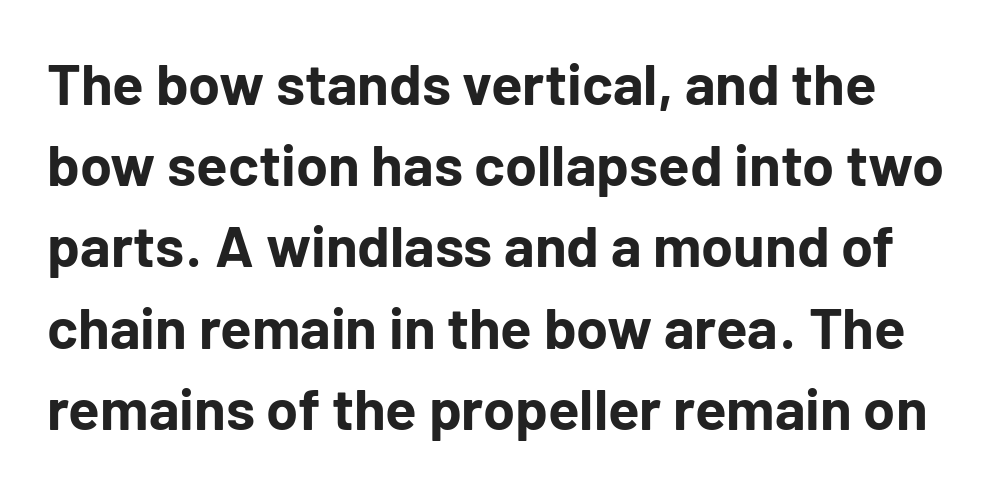
Letter spacing: default. These lines are rendered in a variable-pitch font. Summary of weight: heavy, a full bold. The lettering stays uniformly vertical, giving the passage a roman look. This sample uses a sans-serif face.
